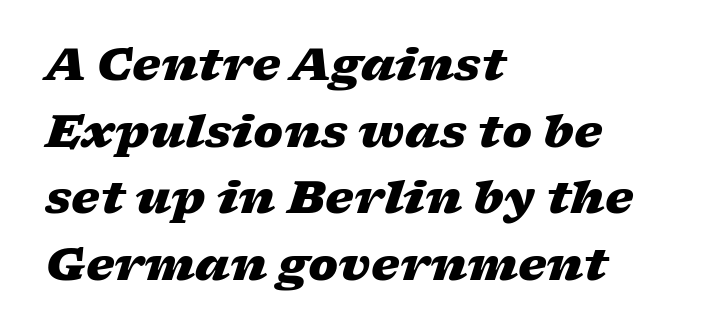
{"italic": "yes", "lean": "right", "slant_degrees": 17, "bold": "yes", "weight": "heavy", "width": "wide", "stroke_contrast": "low", "x_height": "medium", "monospaced": "no", "underline": "no", "align": "left", "line_spacing": "normal", "line_spacing_ratio": 1.48, "letter_spacing": "normal", "letter_spacing_em": 0.0, "glyph_px": 45}
